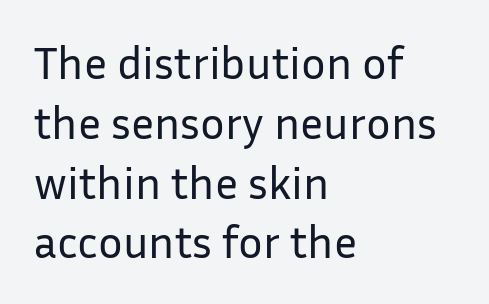
Letters rest on an invisible, unmarked baseline. A typesetter would call this proportional, since set widths differ per character. This rendering uses left alignment, leaving the right contour irregular. No extra ink here — the face is not bold.
